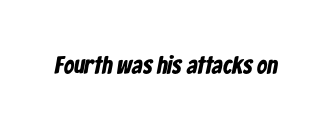
Q: Is the text bold? A: Yes.
Q: Is the text underlined? A: No.
Q: Is the spacing between letters normal or unusually wide? A: Normal.
